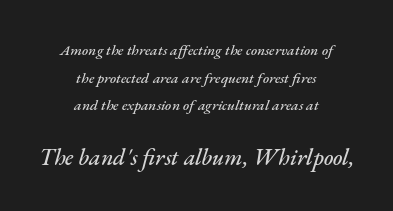
The image shows 23 px text type, italic (leaning right); set centered, line spacing 1.85x, normal letter spacing, not underlined; the second (bottom) block is 1.53x larger.
